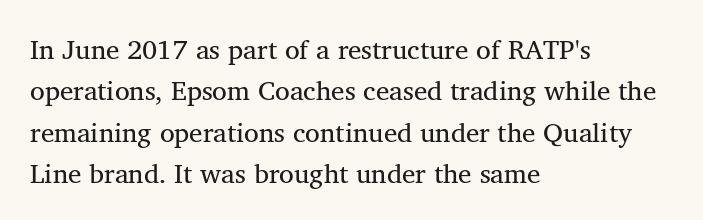
Successive baselines arrive at the customary interval. Short and long lines alike share a common starting point at left. Italic: no, the glyphs are upright roman. Short note: letters normally spaced. Quick note: underline off.
